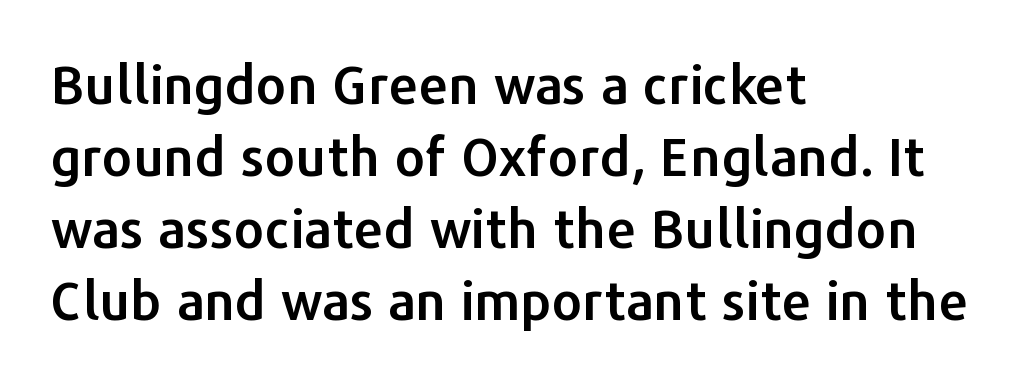
The image shows 53 px sans-serif type, upright; set left-aligned, normal line spacing (1.36x), normal letter spacing, not underlined; low stroke contrast and a medium x-height.
